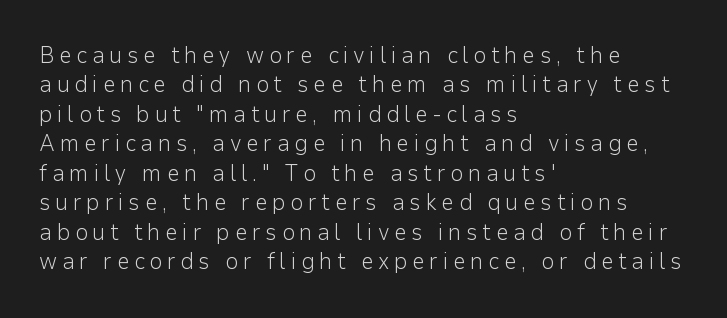
Q: Is the text bold? A: No.
Q: Is the text italic (slanted)? A: No, it is upright.
Q: Is the text underlined? A: No.
Q: How is the paragraph aligned? A: Left-aligned.
Q: Is the spacing between letters normal or unusually wide? A: Unusually wide.
Q: Is the spacing between lines tight, normal or loose? A: Normal.
